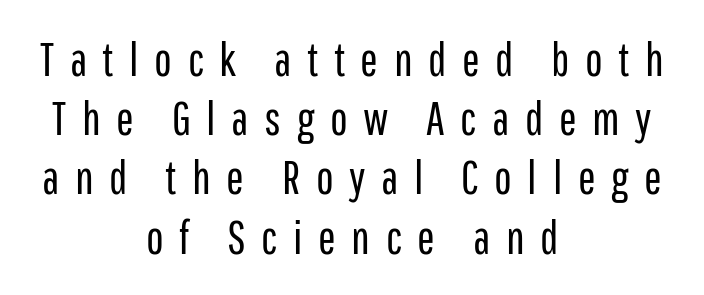
Do the letters lean? They stand straight. This sample keeps an unexceptional amount of space between lines. The typeface has the unassuming heft of standard copy or less. Short note: letters widely spaced. The space directly below the letters is spotless. This is sans-serif lettering, the kind often seen on screens and signage.
